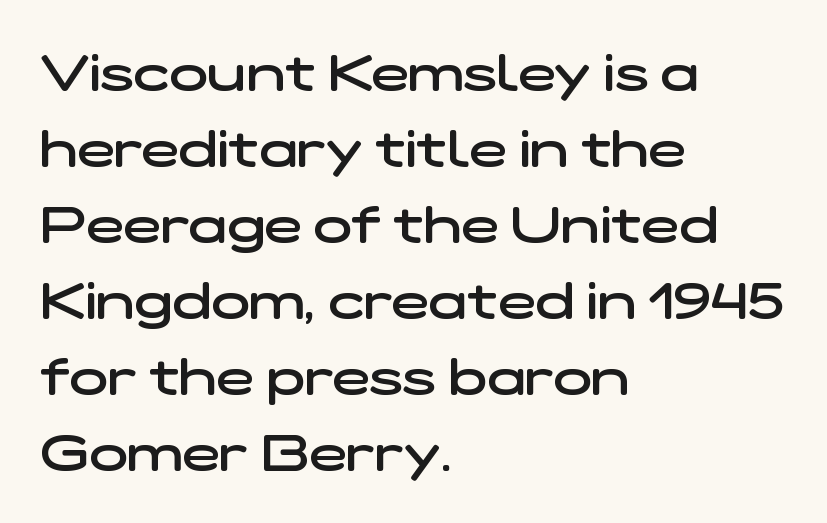
The image shows 51 px semibold, wide sans-serif type; set left-aligned, normal line spacing (1.49x), normal letter spacing, not underlined; low stroke contrast and a medium x-height.
